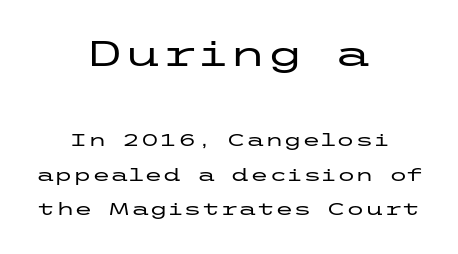
The image shows 34 px wide sans-serif type, upright; set centered, loose line spacing (2.03x), normal letter spacing, not underlined; the first (top) block is 2.0x larger; low stroke contrast and a medium x-height.
